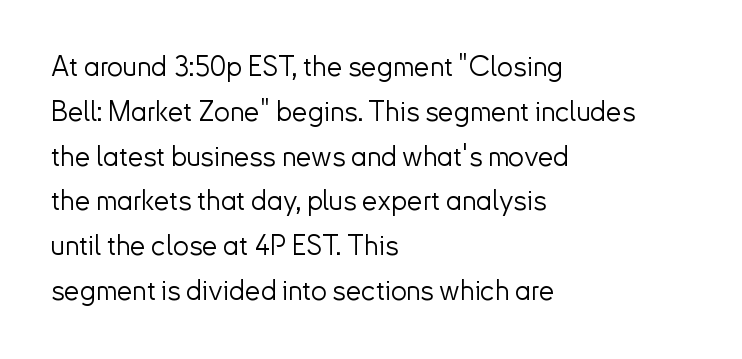
{"serif": "no", "italic": "no", "bold": "no", "weight": "light", "width": "normal", "stroke_contrast": "low", "x_height": "small", "monospaced": "no", "underline": "no", "align": "left", "line_spacing": "normal", "line_spacing_ratio": 1.6, "letter_spacing": "normal", "letter_spacing_em": 0.0, "glyph_px": 28}
